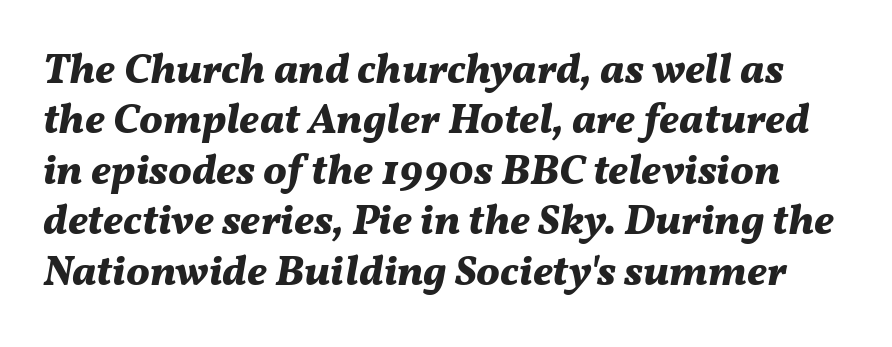
Weight check: bold — yes, fully. Style check: oblique. The line texture is even and compact thanks to regular tracking. Each letter keeps its own natural width here, so spacing adapts to shape. A bare baseline throughout the passage.
